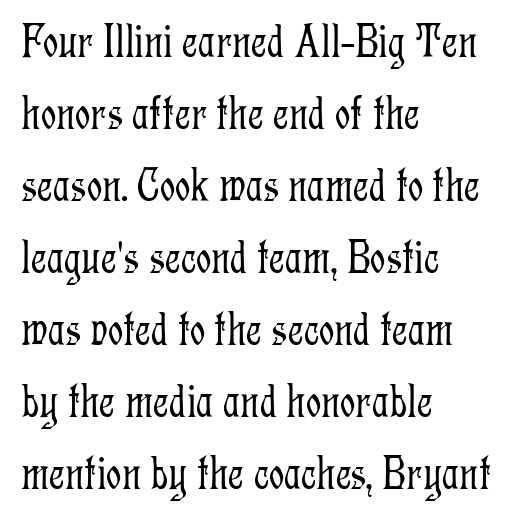
Unmarked baselines from the first word to the last. The face used here is seriffed, in the tradition of book romans. This is the regular roman posture of the typeface. Where is the straight margin? On the left. Nothing heavy about these letters — not bold at all. The letterforms sit shoulder to shoulder at normal distance.
